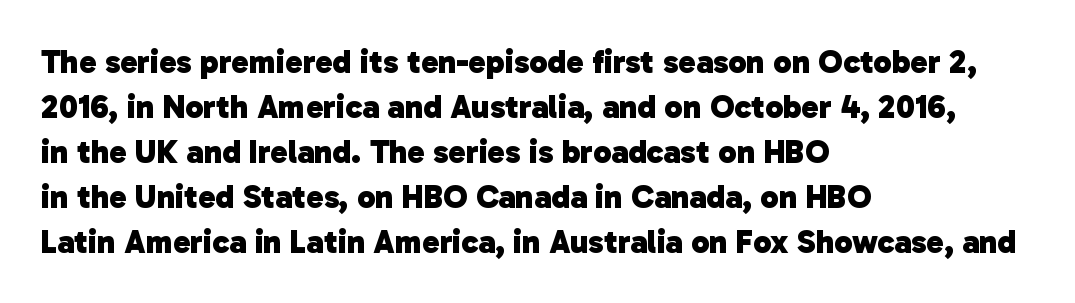
{"serif": "no", "bold": "yes", "weight": "heavy", "width": "normal", "stroke_contrast": "low", "x_height": "medium", "monospaced": "no", "underline": "no", "align": "left", "line_spacing": "normal", "line_spacing_ratio": 1.36, "letter_spacing": "normal", "letter_spacing_em": 0.0, "glyph_px": 33}
